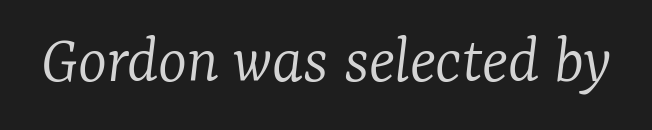
Characters are canted at an angle relative to the baseline's perpendicular. The characters display serif detailing at their extremities. The zone under the glyphs is completely vacant. In terms of letterspacing, this is plain default setting.
